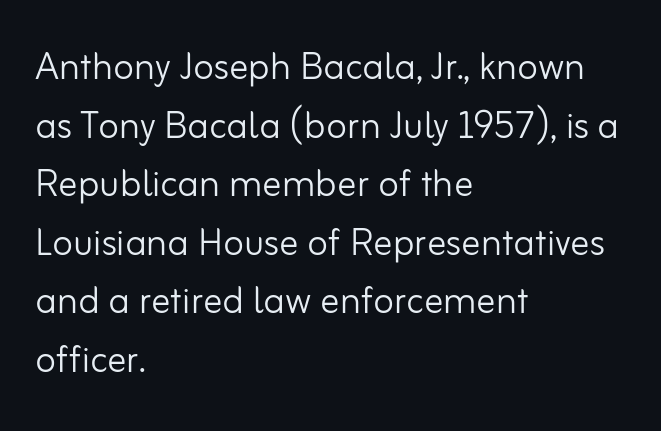
Q: Is the text bold? A: No.
Q: Is the text italic (slanted)? A: No, it is upright.
Q: Is the typeface a serif or a sans-serif typeface? A: Sans-serif.
Q: Is the text underlined? A: No.
Q: How is the paragraph aligned? A: Left-aligned.
Q: Is the spacing between letters normal or unusually wide? A: Normal.
Q: Width (condensed, normal, or wide)? A: Normal.
Q: Stroke contrast? A: Low.
Q: x-height? A: Small.
Q: Monospaced? A: No.
